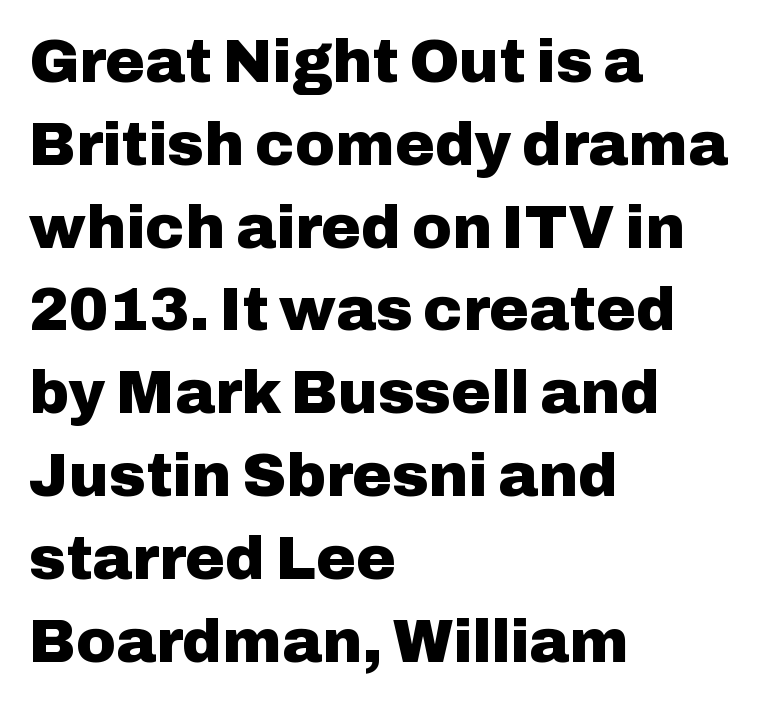
Note the varied advance widths — an 'i' is clearly narrower than an 'm'. A bare baseline throughout the passage. Nope, not italic — everything's standing straight. Whoever set this chose a conventional vertical rhythm. The letters carry no serifs — their stems end cleanly without finishing strokes.
